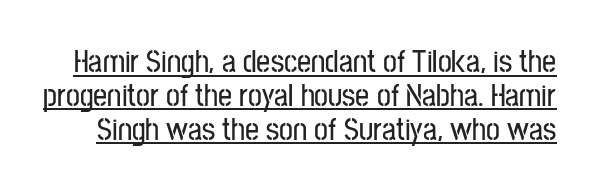
Very little white space separates one row of letters from the next. Students, note that the glyphs here touch the page at normal intervals. What decoration does the sample have? An underline. Letterform terminals end flat and unadorned throughout the passage. Italic? Not at all — the glyphs are vertical. This sample has the flowing, uneven cadence of proportional lettering.
